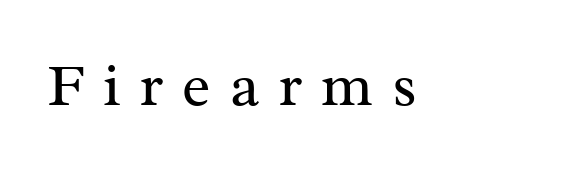
The image shows 60 px regular-weight serif type, upright; set unusually wide letter spacing (+0.32 em), not underlined; medium stroke contrast and a medium x-height.
